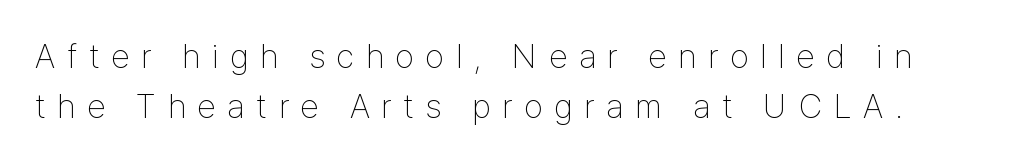
The image shows 34 px thin, condensed sans-serif type, upright; set normal line spacing (1.46x), unusually wide letter spacing (+0.34 em), not underlined; low stroke contrast and a medium x-height.
